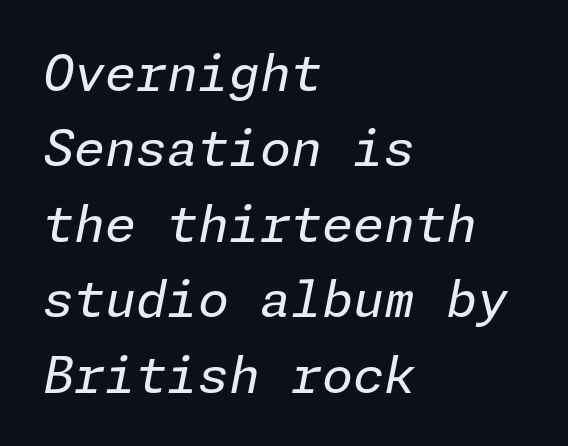
The image shows 50 px regular-weight type, italic (leaning right); set left-aligned, normal line spacing (1.51x), normal letter spacing, not underlined; low stroke contrast and a medium x-height.
